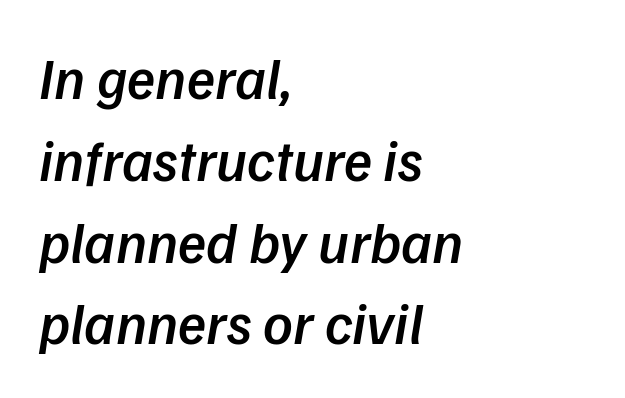
{"italic": "yes", "lean": "right", "slant_degrees": 9, "bold": "semi", "weight": "semibold", "width": "normal", "stroke_contrast": "low", "x_height": "medium", "monospaced": "no", "underline": "no", "align": "left", "line_spacing": "normal", "line_spacing_ratio": 1.41, "letter_spacing": "normal", "letter_spacing_em": 0.0, "glyph_px": 58}
